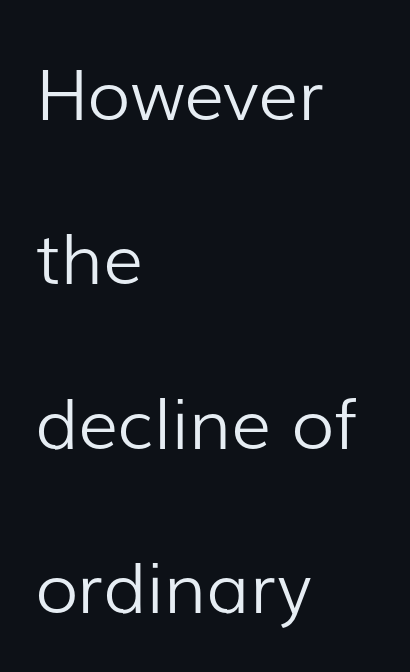
{"serif": "no", "italic": "no", "bold": "no", "weight": "light", "width": "normal", "stroke_contrast": "low", "x_height": "medium", "monospaced": "no", "underline": "no", "align": "left", "line_spacing": "loose", "line_spacing_ratio": 2.35, "letter_spacing": "normal", "letter_spacing_em": 0.0, "glyph_px": 70}
